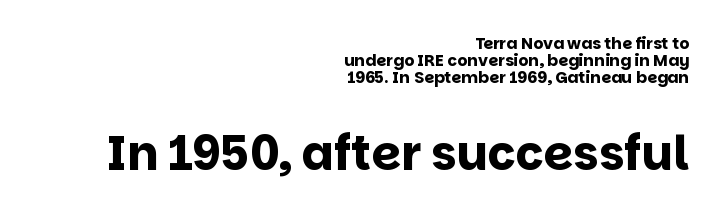
The leading is snug, giving the passage a crowded texture. You'd pick this weight for a headline — it's a proper bold. Nothing unusual about the tracking: characters are spaced as the font intends. Typesetter's note — lower block bumped up in size, upper block left smaller. The lines in this sample share a right terminus and differ only in where they begin. Italic? Not at all — the glyphs are vertical.
